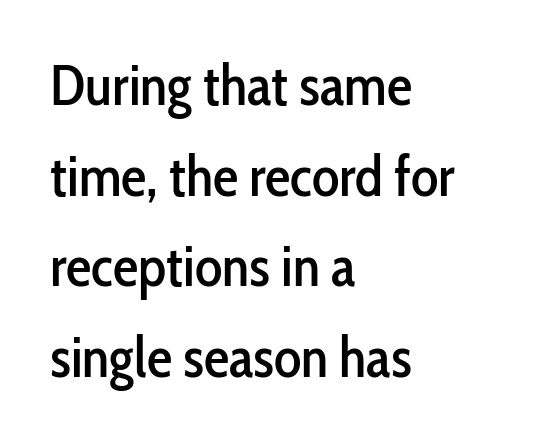
Q: Is the text italic (slanted)? A: No, it is upright.
Q: Is the typeface a serif or a sans-serif typeface? A: Sans-serif.
Q: Is the text underlined? A: No.
Q: How is the paragraph aligned? A: Left-aligned.
Q: Is the spacing between letters normal or unusually wide? A: Normal.
Q: Is the spacing between lines tight, normal or loose? A: Normal.
Q: Width (condensed, normal, or wide)? A: Condensed.
Q: Stroke contrast? A: Low.
Q: x-height? A: Medium.
Q: Monospaced? A: No.
